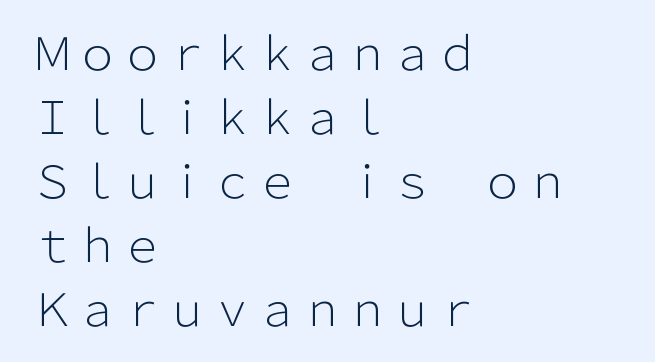
Nope, not italic — everything's standing straight. The designer left line spacing at the default. Glance below the letters and you will spot only blank space. Does extra space separate the letters? No, they use regular spacing.
